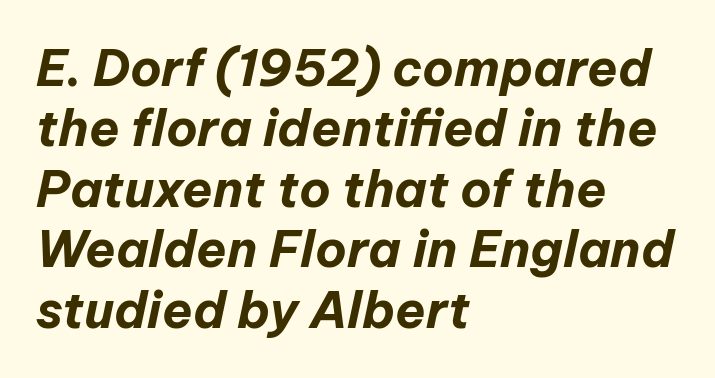
Q: Is the text bold? A: Yes.
Q: Is the text italic (slanted)? A: Yes, it leans right by about 12 degrees.
Q: Is the text underlined? A: No.
Q: How is the paragraph aligned? A: Left-aligned.
Q: Is the spacing between letters normal or unusually wide? A: Normal.
Q: Width (condensed, normal, or wide)? A: Normal.
Q: Stroke contrast? A: Low.
Q: x-height? A: Medium.
Q: Monospaced? A: No.
